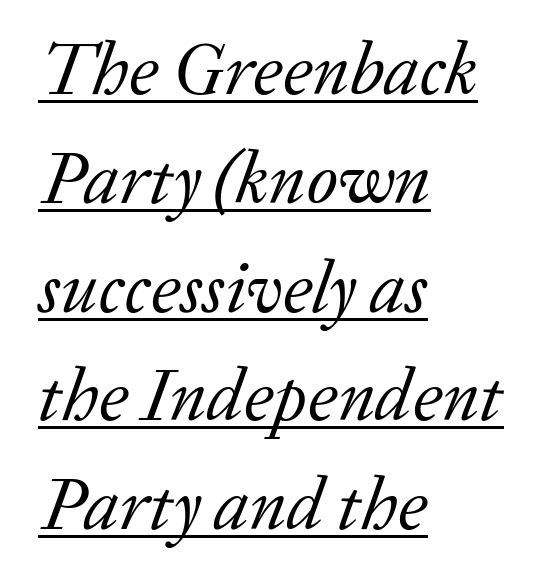
Underlined type. The typesetter chose a ragged-right arrangement here. The strokes are not fattened; the text isn't bold. The passage shown is typed in a proportional face where columns would drift. A typesetter would label this face a serif.
